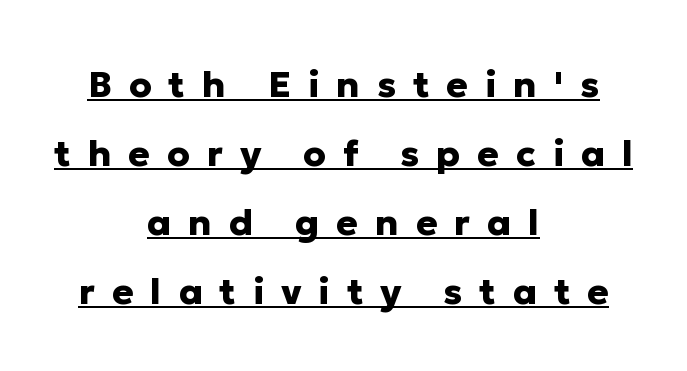
{"serif": "no", "italic": "no", "bold": "yes", "weight": "heavy", "width": "normal", "stroke_contrast": "low", "x_height": "medium", "monospaced": "no", "underline": "yes", "align": "center", "line_spacing": "loose", "line_spacing_ratio": 1.92, "letter_spacing": "wide", "letter_spacing_em": 0.47, "glyph_px": 36}
